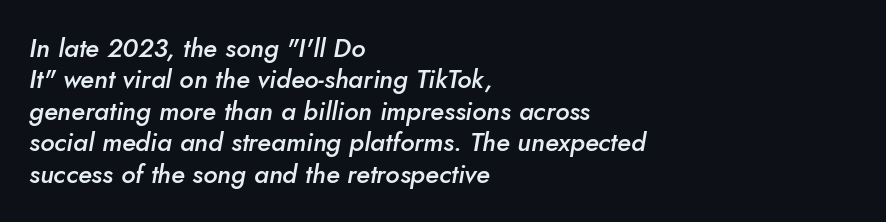
{"italic": "yes", "lean": "right", "slant_degrees": 10, "bold": "semi", "underline": "no", "align": "left", "line_spacing_ratio": 1.21, "letter_spacing": "normal", "letter_spacing_em": 0.0, "glyph_px": 26}
